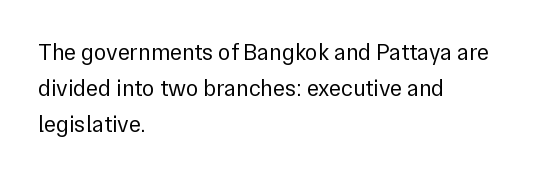
{"italic": "no", "bold": "no", "underline": "no", "align": "left", "line_spacing": "normal", "line_spacing_ratio": 1.56, "letter_spacing": "normal", "letter_spacing_em": 0.0, "glyph_px": 23}
